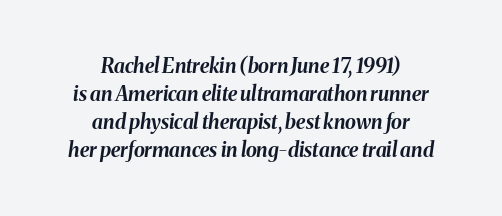
Centered paragraph, ragged on both sides. Rows of type keep a routine distance in the vertical direction. This is oblique type, the kind used for emphasis or titles. The glyphs have the mass of a bold cut. Unmarked baselines from the first word to the last.
